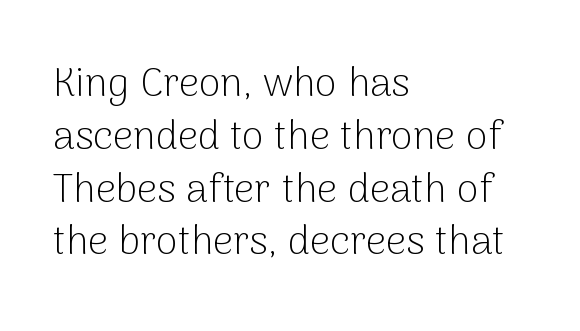
The type family on display is of the sans-serif kind. The passage shown has conventional tracking throughout. The typesetter chose a ragged-right arrangement here. Stems here are at most as thick as an everyday book face. This sample has the flowing, uneven cadence of proportional lettering.
